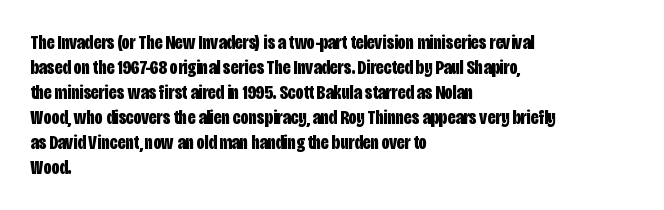
The baseline area is clear. Ordinary non-slanted type is in use. Look at the tracking — it's just the regular setting, nothing added. These lines carry a lot of weight — the face is fully bold.
